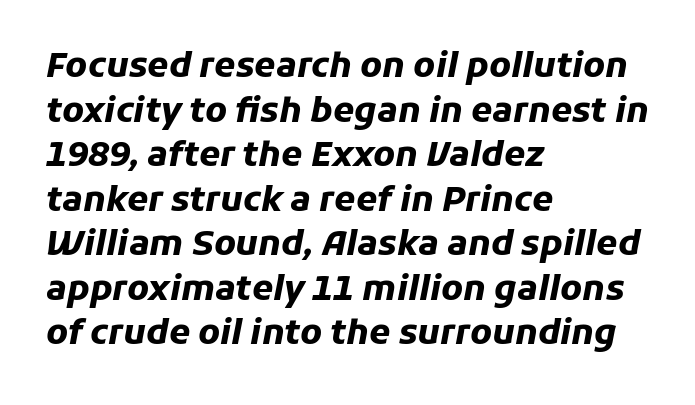
Q: Is the text bold? A: Yes.
Q: Is the text italic (slanted)? A: Yes, it leans right by about 11 degrees.
Q: Is the text underlined? A: No.
Q: How is the paragraph aligned? A: Left-aligned.
Q: Is the spacing between letters normal or unusually wide? A: Normal.
Q: Is the spacing between lines tight, normal or loose? A: Normal.
Q: Width (condensed, normal, or wide)? A: Normal.
Q: Stroke contrast? A: Low.
Q: x-height? A: Medium.
Q: Monospaced? A: No.
